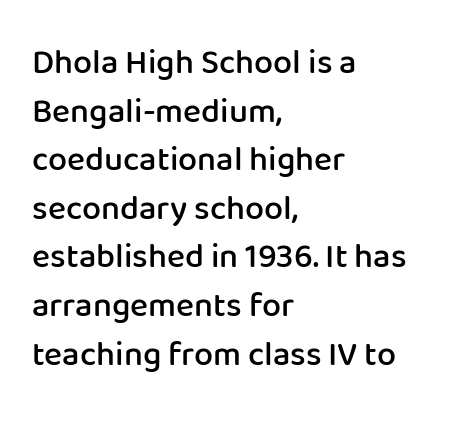
The image shows 34 px semibold sans-serif type, upright; set left-aligned, normal line spacing (1.43x), normal letter spacing, not underlined; low stroke contrast and a medium x-height.
